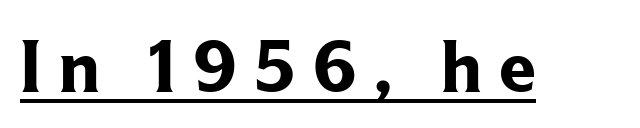
The rendering uses natural spacing where letterforms have individual widths. The words here are underlined. The letters are bold, with thick, heavy strokes. Posture: vertical. Short note: letters widely spaced.
